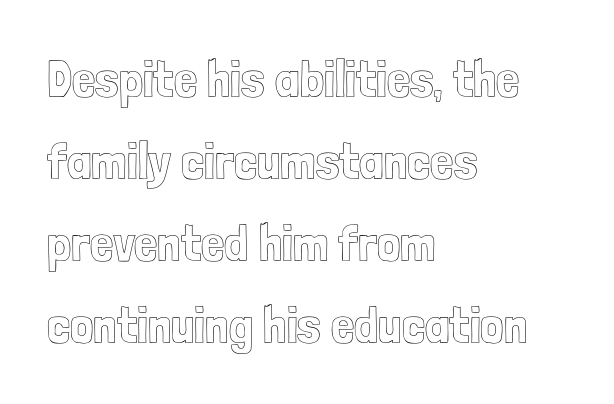
The image shows 52 px condensed type, upright; set left-aligned, normal line spacing (1.58x), normal letter spacing, not underlined; a medium x-height.
